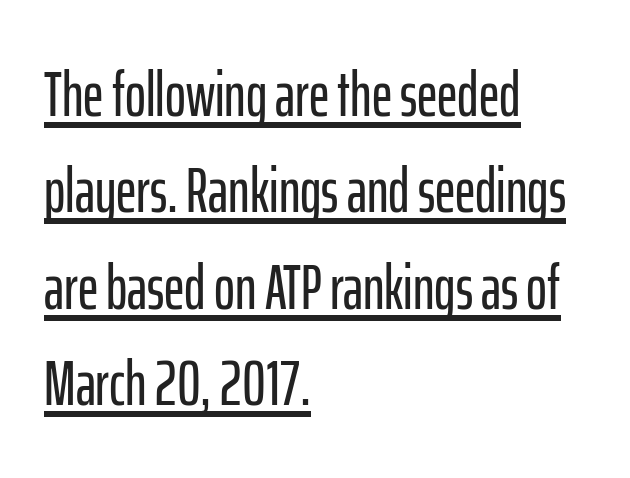
The image shows 63 px condensed sans-serif type, upright; set left-aligned, normal line spacing (1.53x), normal letter spacing, underlined; low stroke contrast and a medium x-height.
